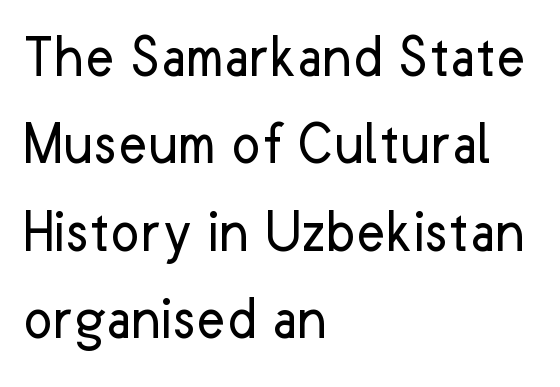
Descenders are the only things crossing below the line. What stands out about the letter spacing? Nothing — it is the standard amount. Rows of type keep a routine distance in the vertical direction. Visually the block forms a straight wall on the left and a jagged coastline on the right.
